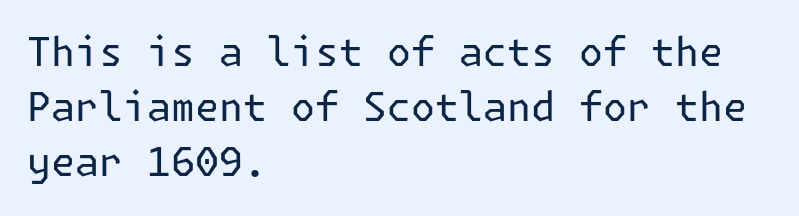
The image shows 40 px regular-weight sans-serif type, upright; set left-aligned, normal line spacing (1.38x), normal letter spacing, not underlined; low stroke contrast and a medium x-height.
